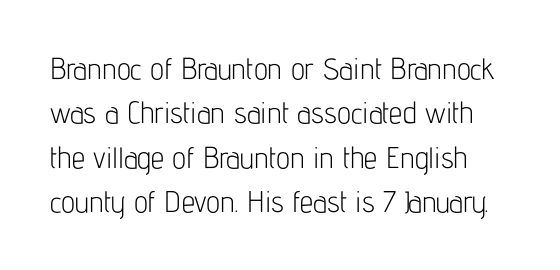
Letters have the restrained weight of plain body copy at most. Is there any slant? The stems are plumb. Words float on clear page, feet unadorned. The leading is moderate, giving the passage an even texture.
